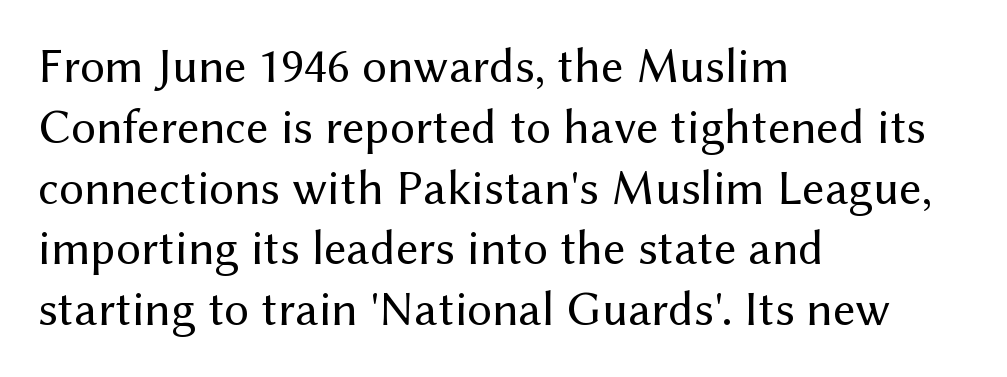
The image shows 49 px regular-weight sans-serif type, upright; set left-aligned, line spacing 1.24x, normal letter spacing, not underlined; medium stroke contrast and a medium x-height.
